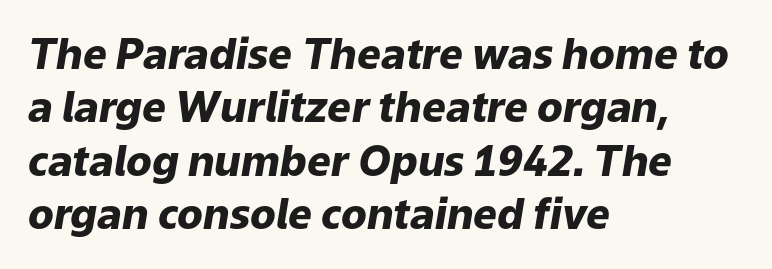
The image shows 42 px heavy type, italic (leaning right); set left-aligned, normal line spacing (1.27x), normal letter spacing, not underlined; low stroke contrast and a medium x-height.
